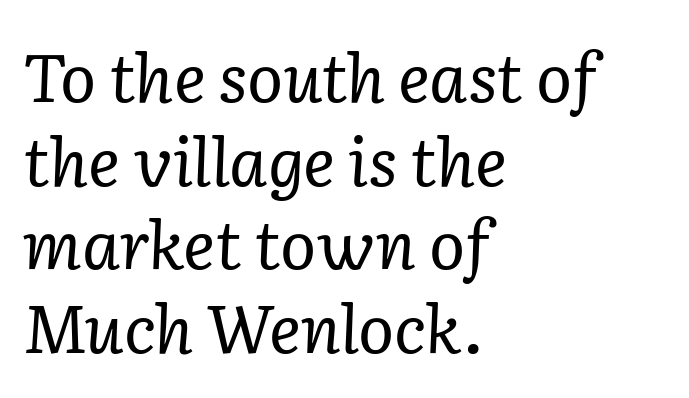
The image shows 67 px regular-weight serif type, italic (leaning right); set left-aligned, normal line spacing (1.25x), normal letter spacing, not underlined; low stroke contrast and a medium x-height.
